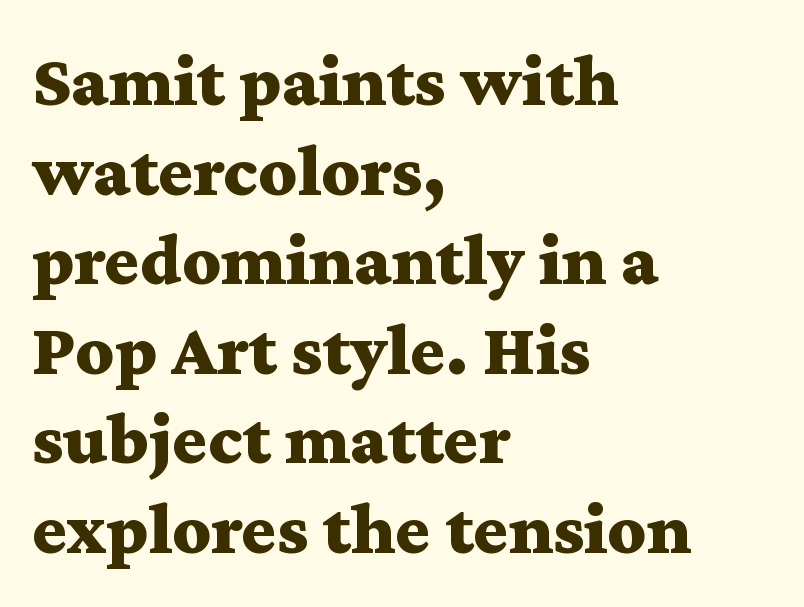
The image shows 74 px bold, wide serif type, upright; set left-aligned, line spacing 1.21x, normal letter spacing, not underlined; medium stroke contrast and a medium x-height.
